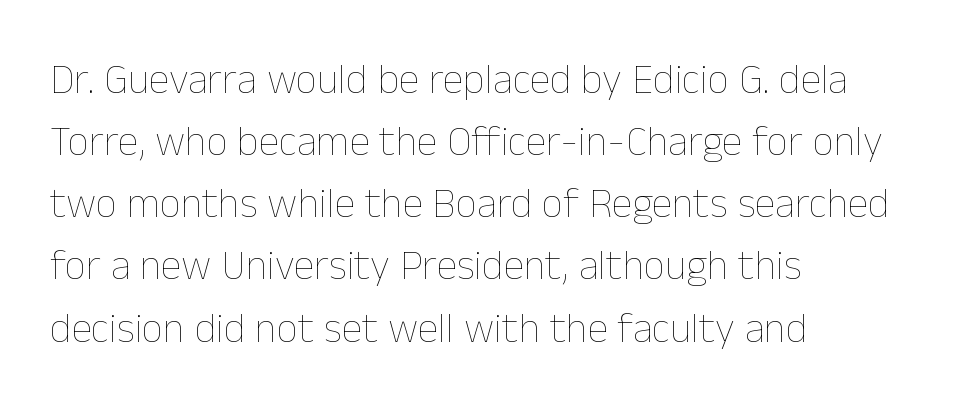
{"italic": "no", "bold": "no", "weight": "thin", "width": "normal", "stroke_contrast": "low", "x_height": "medium", "monospaced": "no", "underline": "no", "align": "left", "line_spacing": "normal", "line_spacing_ratio": 1.48, "letter_spacing": "normal", "letter_spacing_em": 0.0, "glyph_px": 42}
